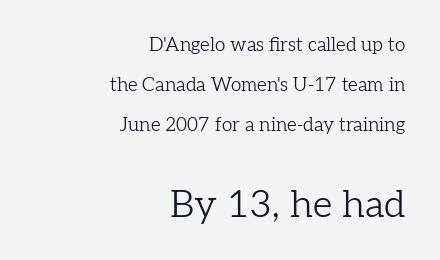
Q: Is the text bold? A: No.
Q: Is the text italic (slanted)? A: No, it is upright.
Q: Is the typeface a serif or a sans-serif typeface? A: Serif.
Q: Is the text underlined? A: No.
Q: How is the paragraph aligned? A: Right-aligned.
Q: Is the spacing between letters normal or unusually wide? A: Normal.
Q: Is the spacing between lines tight, normal or loose? A: Loose.
Q: Which block of text is set in a larger size, the first (top) or the second (bottom)? A: The second (bottom) one.
Q: Width (condensed, normal, or wide)? A: Normal.
Q: Stroke contrast? A: Low.
Q: x-height? A: Medium.
Q: Monospaced? A: No.
